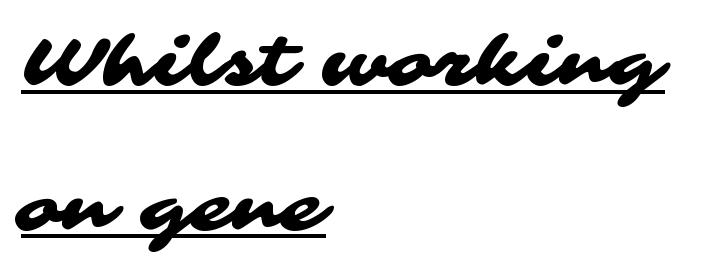
{"serif": "no", "width": "wide", "stroke_contrast": "medium", "x_height": "medium", "monospaced": "no", "underline": "yes", "align": "left", "line_spacing": "loose", "line_spacing_ratio": 2.13, "letter_spacing": "normal", "letter_spacing_em": 0.0, "glyph_px": 68}
